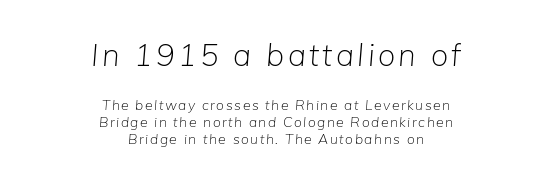
Whoever set this made the first block the dominant, larger element. The passage shown leans; its letterforms are oblique. The whitespace from short lines is split evenly between both sides. Character widths vary here, with narrow letters taking less room than wide ones. Vertical stems look standard width or narrower in stroke.
